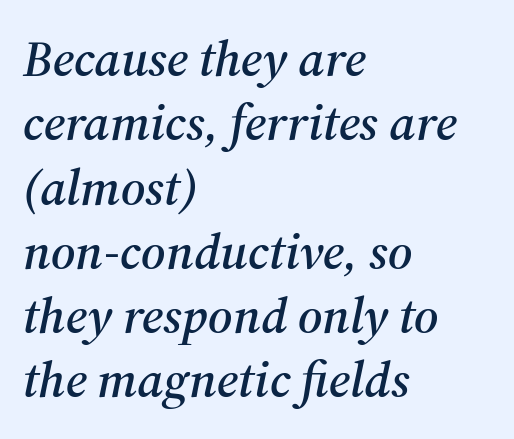
The image shows 51 px serif type, italic (leaning right); set left-aligned, normal line spacing (1.26x), normal letter spacing, not underlined; medium stroke contrast and a medium x-height.
